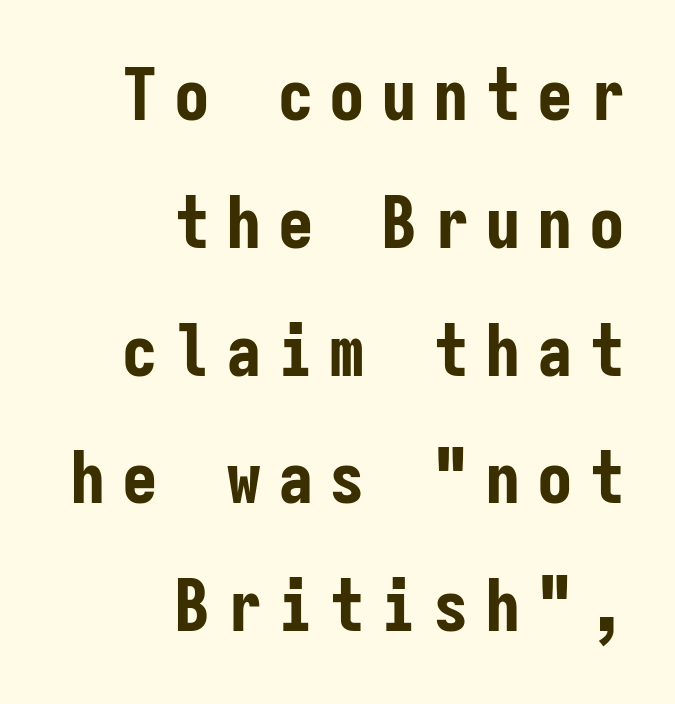
Where is the straight margin? On the right. Do the letters lean? They stand straight. Type without underlining. The rendering uses a bold face; every stroke is thick and dark. Here the glyphs are tracked loosely, breaking word shapes into spaced letters. Grotesque or geometric, the face here clearly has no serifs.
